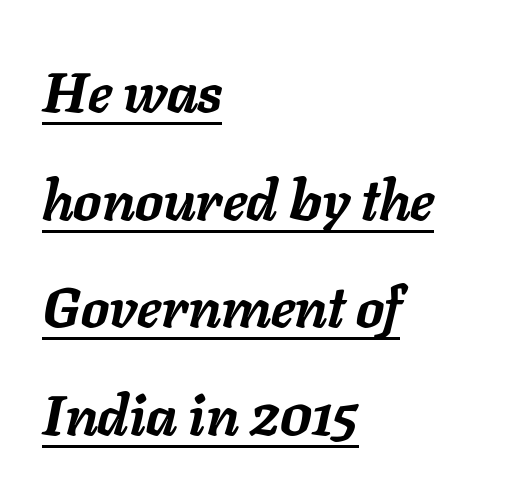
The image shows 56 px semibold type, italic (leaning right); set left-aligned, loose line spacing (1.92x), normal letter spacing, underlined; low stroke contrast and a medium x-height.
